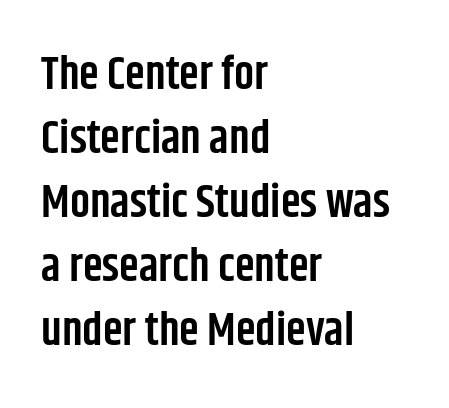
Q: Is the text bold? A: Semi-bold.
Q: Is the text italic (slanted)? A: No, it is upright.
Q: Is the typeface a serif or a sans-serif typeface? A: Sans-serif.
Q: Is the text underlined? A: No.
Q: How is the paragraph aligned? A: Left-aligned.
Q: Is the spacing between letters normal or unusually wide? A: Normal.
Q: Is the spacing between lines tight, normal or loose? A: Normal.
Q: Width (condensed, normal, or wide)? A: Condensed.
Q: Stroke contrast? A: Low.
Q: x-height? A: Large.
Q: Monospaced? A: No.
